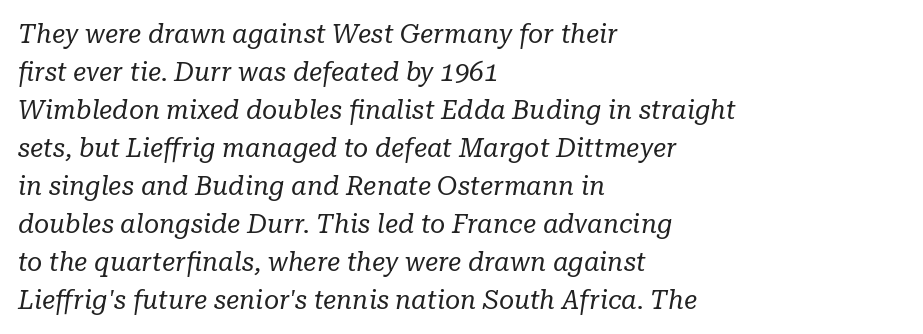
The image shows 26 px text type, italic (leaning right); set left-aligned, normal line spacing (1.46x), normal letter spacing, not underlined.
